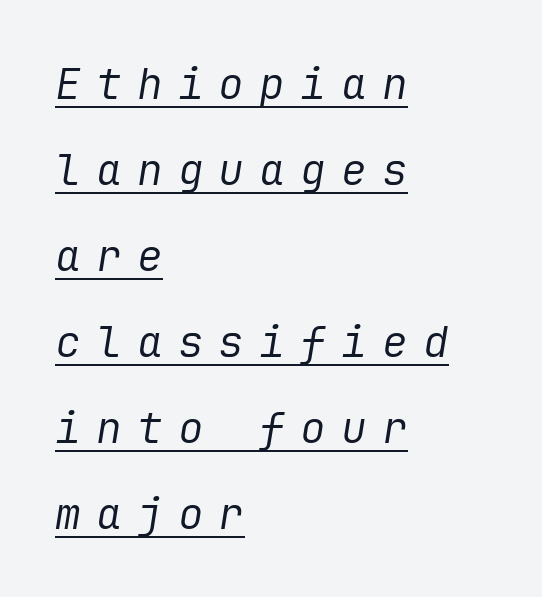
The image shows 43 px regular-weight type, italic (leaning right); set left-aligned, loose line spacing (2.0x), unusually wide letter spacing (+0.35 em), underlined; low stroke contrast and a medium x-height.
